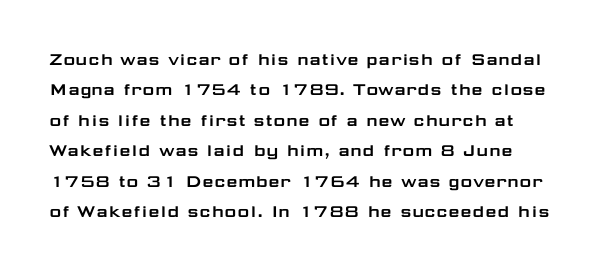
The image shows 20 px text type, upright; set normal line spacing (1.52x), normal letter spacing, not underlined.
